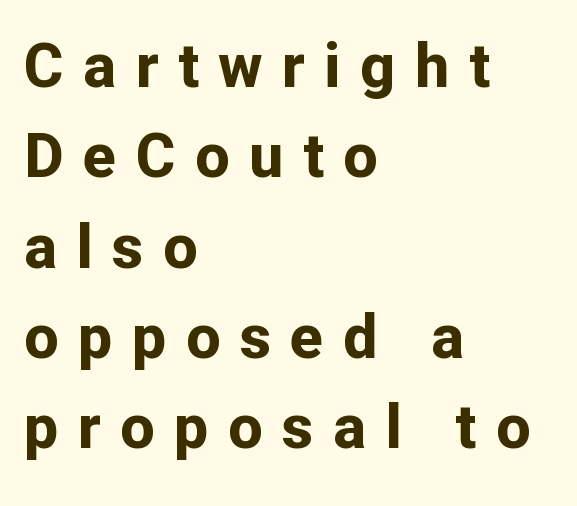
{"serif": "no", "italic": "no", "bold": "yes", "weight": "bold", "width": "normal", "stroke_contrast": "low", "x_height": "medium", "monospaced": "no", "underline": "no", "align": "left", "line_spacing": "normal", "line_spacing_ratio": 1.48, "letter_spacing": "wide", "letter_spacing_em": 0.32, "glyph_px": 61}
